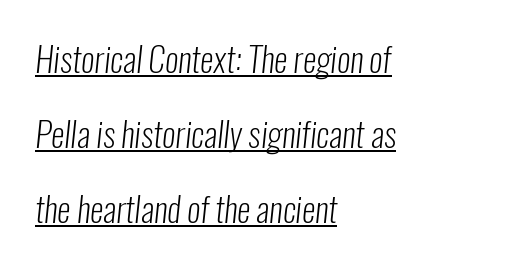
{"serif": "no", "bold": "no", "weight": "light", "width": "condensed", "stroke_contrast": "low", "x_height": "medium", "monospaced": "no", "underline": "yes", "align": "left", "line_spacing": "loose", "line_spacing_ratio": 2.21, "letter_spacing": "normal", "letter_spacing_em": 0.0, "glyph_px": 34}
